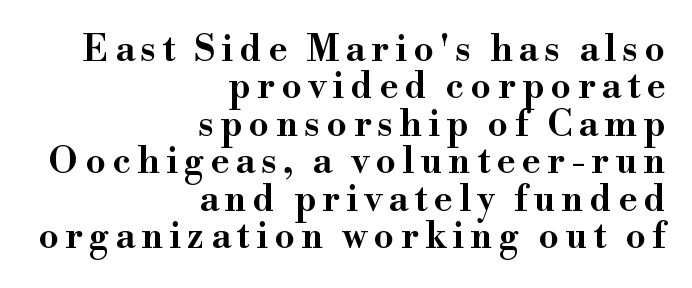
Q: Is the text italic (slanted)? A: No, it is upright.
Q: Is the typeface a serif or a sans-serif typeface? A: Serif.
Q: Is the text underlined? A: No.
Q: How is the paragraph aligned? A: Right-aligned.
Q: Is the spacing between lines tight, normal or loose? A: Tight.
Q: Width (condensed, normal, or wide)? A: Wide.
Q: Stroke contrast? A: High.
Q: x-height? A: Small.
Q: Monospaced? A: No.
